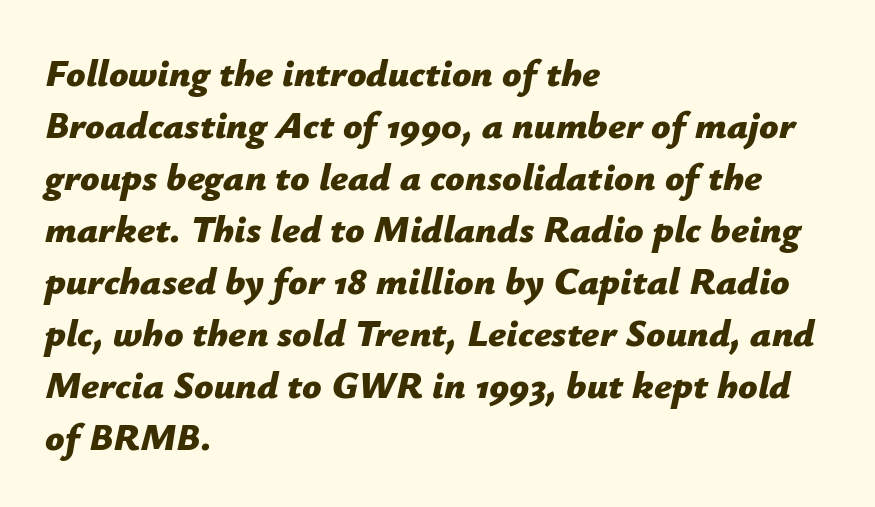
Observe the lean: these are italic letterforms. Note the varied advance widths — an 'i' is clearly narrower than an 'm'. Bare-footed words on every line. Regular leading.
